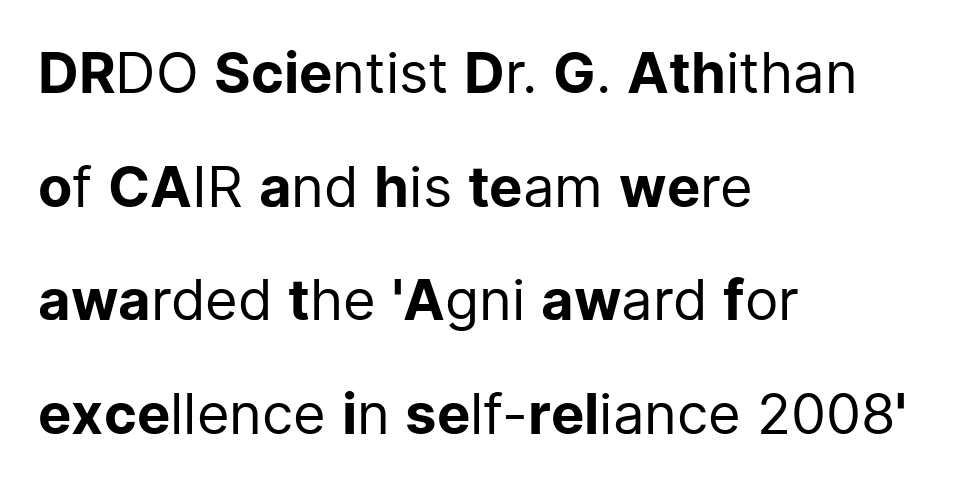
The image shows 56 px regular-weight sans-serif type, upright; set left-aligned, loose line spacing (2.03x), normal letter spacing, not underlined; low stroke contrast and a medium x-height.
